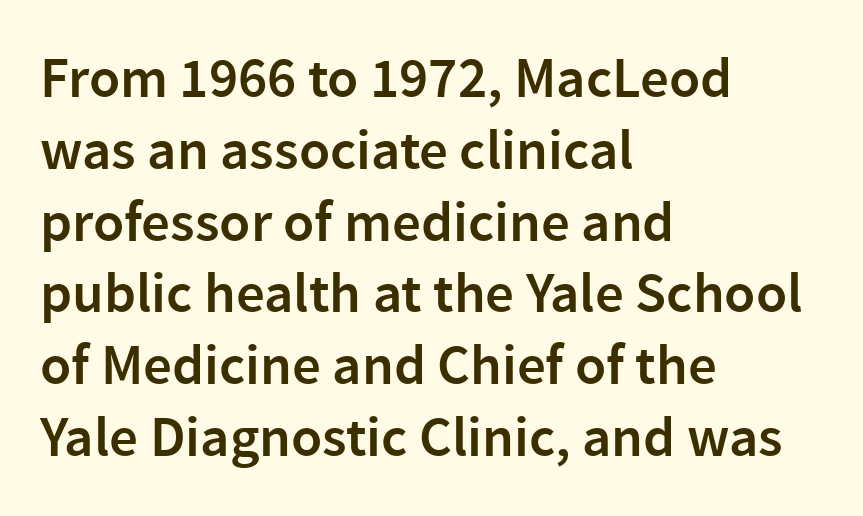
The image shows 57 px semibold sans-serif type, upright; set left-aligned, normal line spacing (1.26x), normal letter spacing, not underlined; low stroke contrast and a medium x-height.
